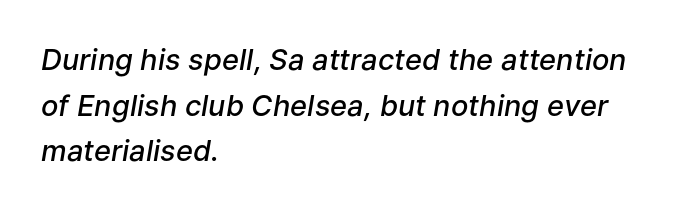
{"italic": "yes", "lean": "right", "slant_degrees": 9, "bold": "semi", "weight": "semibold", "width": "normal", "stroke_contrast": "low", "x_height": "medium", "monospaced": "no", "underline": "no", "align": "left", "line_spacing": "normal", "line_spacing_ratio": 1.57, "letter_spacing": "normal", "letter_spacing_em": 0.0, "glyph_px": 29}
